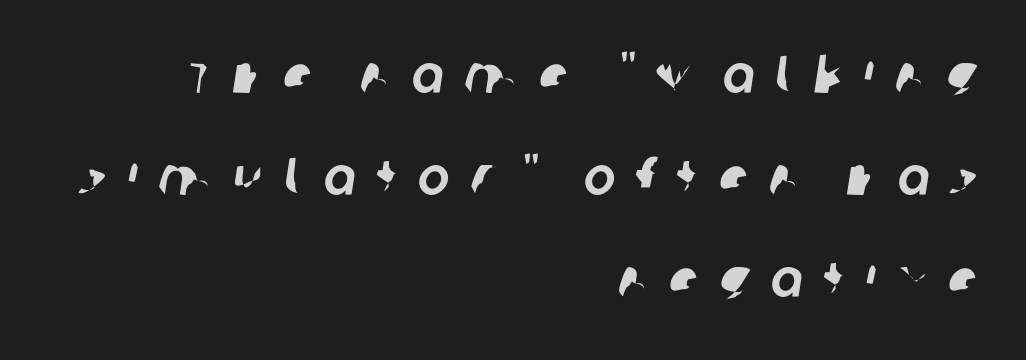
Q: Is the typeface a serif or a sans-serif typeface? A: Sans-serif.
Q: Is the text underlined? A: No.
Q: How is the paragraph aligned? A: Right-aligned.
Q: Is the spacing between letters normal or unusually wide? A: Unusually wide.
Q: Is the spacing between lines tight, normal or loose? A: Loose.
Q: Width (condensed, normal, or wide)? A: Normal.
Q: Stroke contrast? A: Low.
Q: x-height? A: Large.
Q: Monospaced? A: No.
